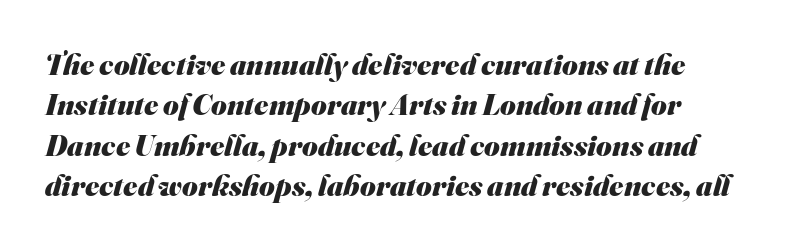
The face used here has the dense, thick strokes of a bold. Line spacing here is normal. Looks like regular typesetting: each glyph gets only the width it needs. Look at the bottom of the vertical strokes: they stop flat, with no serifs.
